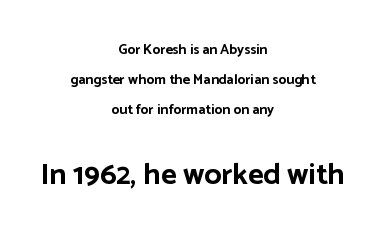
The image shows 30 px bold sans-serif type, upright; set centered, loose line spacing (2.13x), normal letter spacing, not underlined; the second (bottom) block is 2.14x larger; low stroke contrast and a medium x-height.
